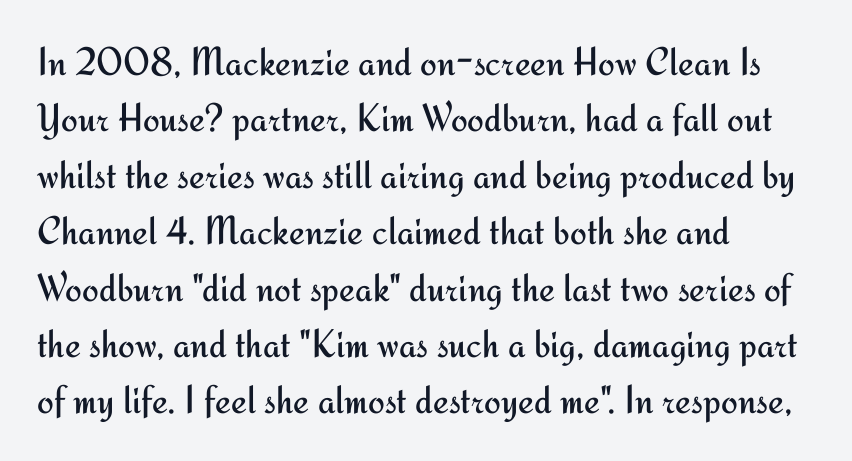
Words appear dense and cohesive because spacing is normal. Just letters on the line, the space beneath them empty. This sample has the flowing, uneven cadence of proportional lettering. Horizontally, the lines are justified to the leading edge only. Rendered with straight, roman letterforms. Think standard paragraph weight, or any step lighter than that.
